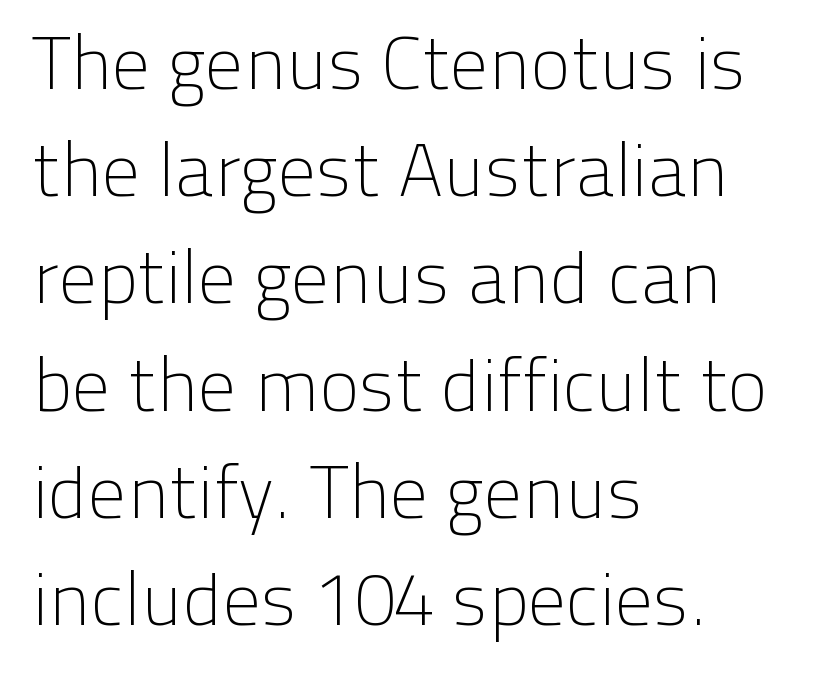
Q: Is the text bold? A: No.
Q: Is the text italic (slanted)? A: No, it is upright.
Q: Is the typeface a serif or a sans-serif typeface? A: Sans-serif.
Q: Is the text underlined? A: No.
Q: How is the paragraph aligned? A: Left-aligned.
Q: Is the spacing between letters normal or unusually wide? A: Normal.
Q: Is the spacing between lines tight, normal or loose? A: Normal.
Q: Width (condensed, normal, or wide)? A: Normal.
Q: Stroke contrast? A: Low.
Q: x-height? A: Medium.
Q: Monospaced? A: No.
